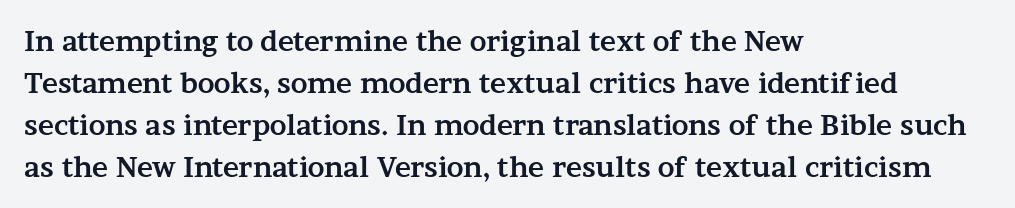
The image shows 27 px bold type, upright; set left-aligned, normal line spacing (1.55x), normal letter spacing, not underlined.
